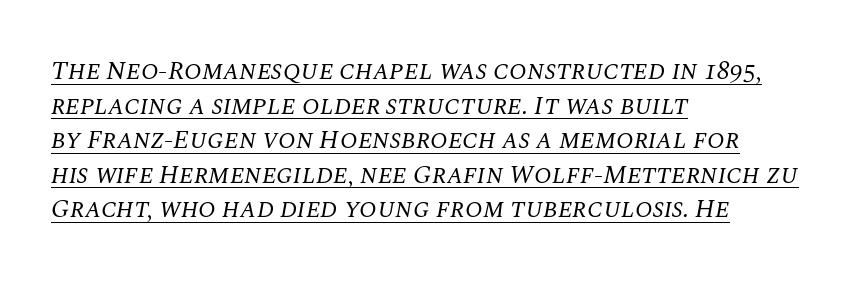
The image shows 26 px text type, italic (leaning right); set left-aligned, normal line spacing (1.33x), normal letter spacing, underlined.
